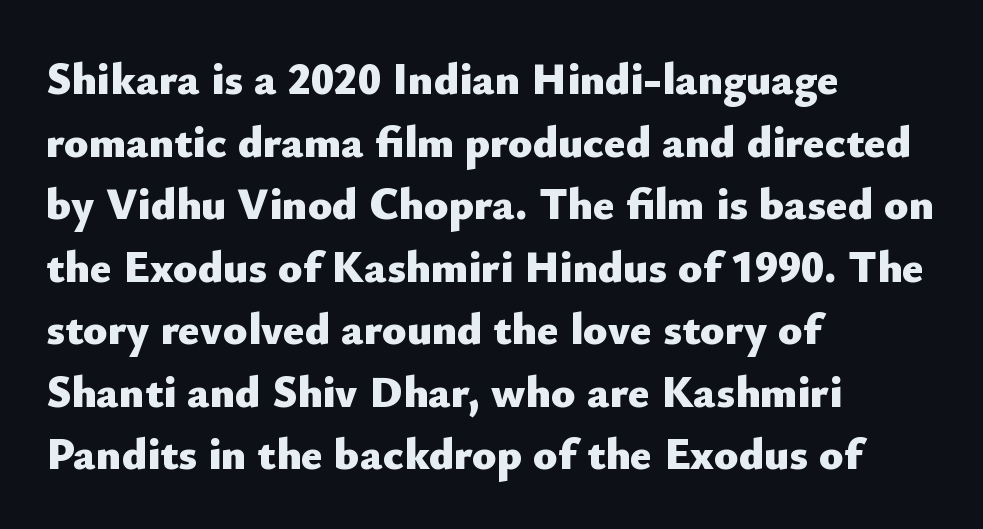
The image shows 45 px heavy sans-serif type, upright; set left-aligned, normal line spacing (1.39x), normal letter spacing, not underlined; low stroke contrast and a small x-height.
